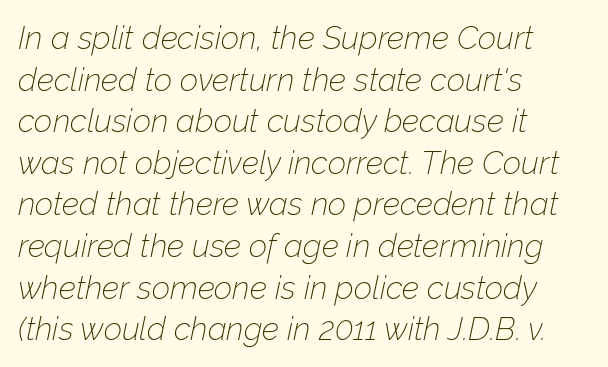
{"italic": "yes", "lean": "right", "slant_degrees": 12, "bold": "no", "weight": "thin", "width": "normal", "stroke_contrast": "low", "x_height": "medium", "monospaced": "no", "underline": "no", "align": "left", "line_spacing": "normal", "line_spacing_ratio": 1.3, "letter_spacing": "normal", "letter_spacing_em": 0.0, "glyph_px": 32}
